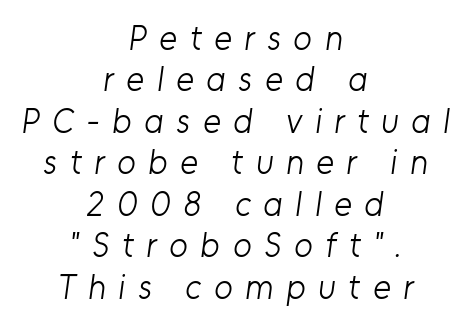
{"serif": "no", "bold": "no", "weight": "light", "width": "normal", "stroke_contrast": "low", "x_height": "medium", "monospaced": "no", "underline": "no", "align": "center", "line_spacing_ratio": 1.22, "letter_spacing": "wide", "letter_spacing_em": 0.37, "glyph_px": 34}
